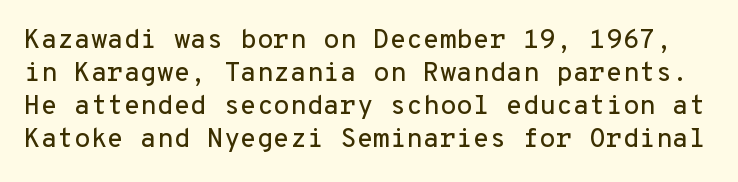
{"italic": "no", "underline": "no", "line_spacing_ratio": 1.22, "letter_spacing": "normal", "letter_spacing_em": 0.0, "glyph_px": 27}
